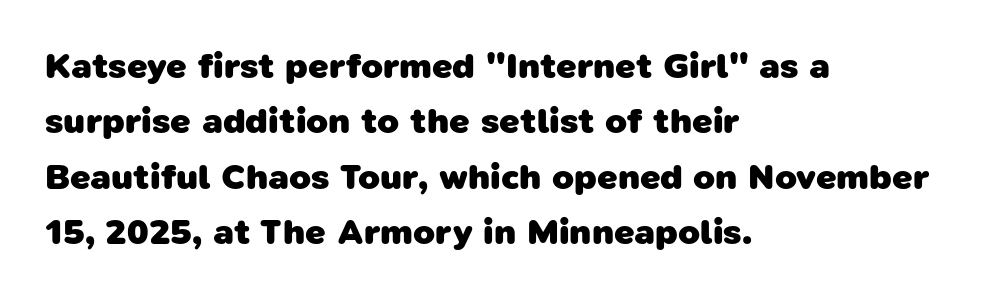
Q: Is the text bold? A: Yes.
Q: Is the typeface a serif or a sans-serif typeface? A: Sans-serif.
Q: Is the text underlined? A: No.
Q: How is the paragraph aligned? A: Left-aligned.
Q: Is the spacing between letters normal or unusually wide? A: Normal.
Q: Is the spacing between lines tight, normal or loose? A: Normal.
Q: Width (condensed, normal, or wide)? A: Normal.
Q: Stroke contrast? A: Low.
Q: x-height? A: Medium.
Q: Monospaced? A: No.
